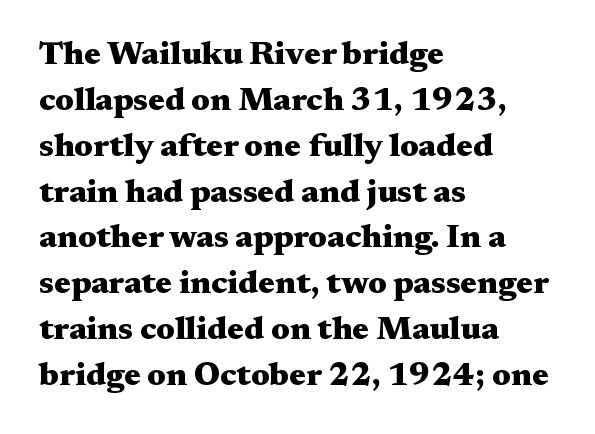
Q: Is the text bold? A: Yes.
Q: Is the text italic (slanted)? A: No, it is upright.
Q: Is the typeface a serif or a sans-serif typeface? A: Serif.
Q: Is the text underlined? A: No.
Q: How is the paragraph aligned? A: Left-aligned.
Q: Is the spacing between letters normal or unusually wide? A: Normal.
Q: Is the spacing between lines tight, normal or loose? A: Normal.
Q: Width (condensed, normal, or wide)? A: Wide.
Q: Stroke contrast? A: Medium.
Q: x-height? A: Medium.
Q: Monospaced? A: No.
